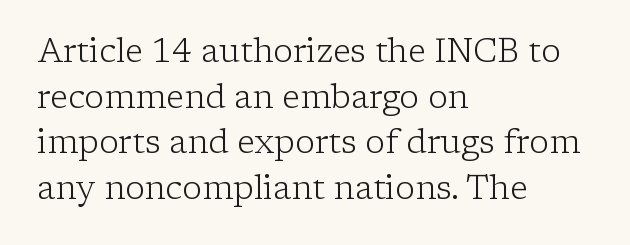
The image shows 33 px light serif type, upright; set left-aligned, normal line spacing (1.38x), normal letter spacing, not underlined; low stroke contrast and a medium x-height.
